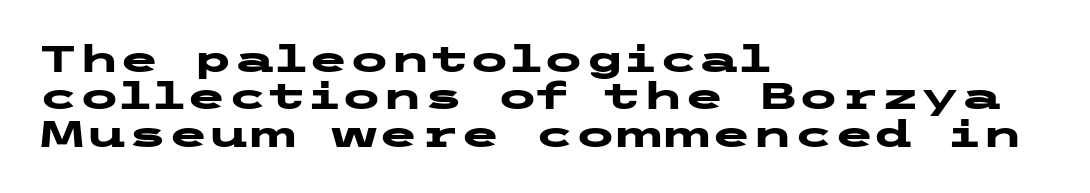
{"serif": "no", "italic": "no", "bold": "yes", "weight": "heavy", "width": "wide", "stroke_contrast": "low", "x_height": "medium", "underline": "no", "align": "left", "line_spacing": "tight", "line_spacing_ratio": 1.01, "letter_spacing": "normal", "letter_spacing_em": 0.0, "glyph_px": 37}
